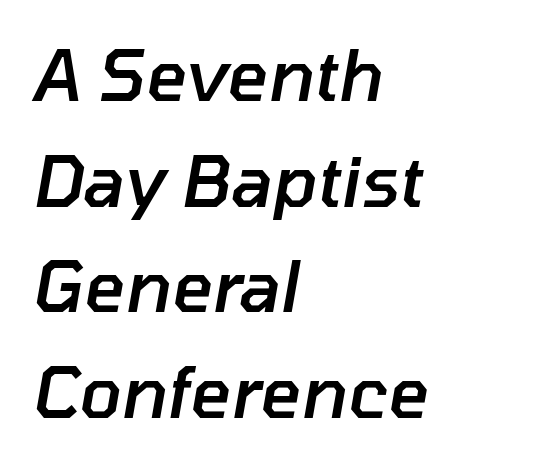
Each new line begins a customary step beneath the previous one. Has an underline been added? It has not. Words appear dense and cohesive because spacing is normal. The typography opts for an oblique posture over an upright one.
